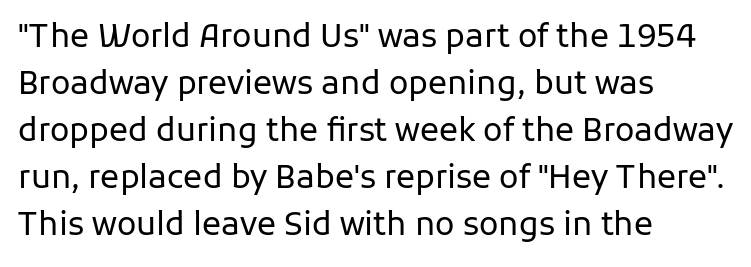
Q: Is the text bold? A: No.
Q: Is the text italic (slanted)? A: No, it is upright.
Q: Is the typeface a serif or a sans-serif typeface? A: Sans-serif.
Q: Is the text underlined? A: No.
Q: How is the paragraph aligned? A: Left-aligned.
Q: Is the spacing between letters normal or unusually wide? A: Normal.
Q: Is the spacing between lines tight, normal or loose? A: Normal.
Q: Width (condensed, normal, or wide)? A: Normal.
Q: Stroke contrast? A: Low.
Q: x-height? A: Medium.
Q: Monospaced? A: No.
